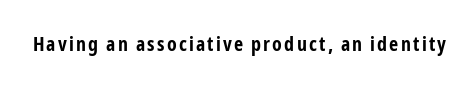
The type sits square on the baseline with zero lean. Lines of text with bare space underneath. Does the weight exceed regular? Yes, all the way to bold.
